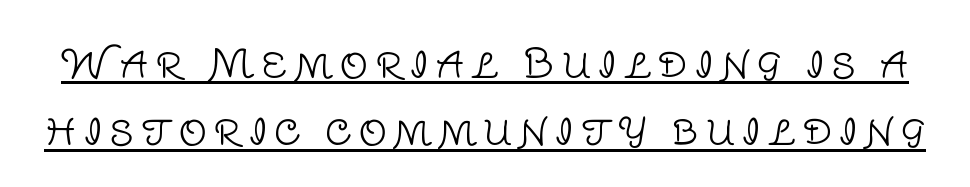
Q: Is the text bold? A: No.
Q: Is the text italic (slanted)? A: Yes.
Q: Is the typeface a serif or a sans-serif typeface? A: Sans-serif.
Q: Is the text underlined? A: Yes.
Q: Is the spacing between lines tight, normal or loose? A: Normal.
Q: Width (condensed, normal, or wide)? A: Normal.
Q: Stroke contrast? A: Low.
Q: x-height? A: Large.
Q: Monospaced? A: No.
